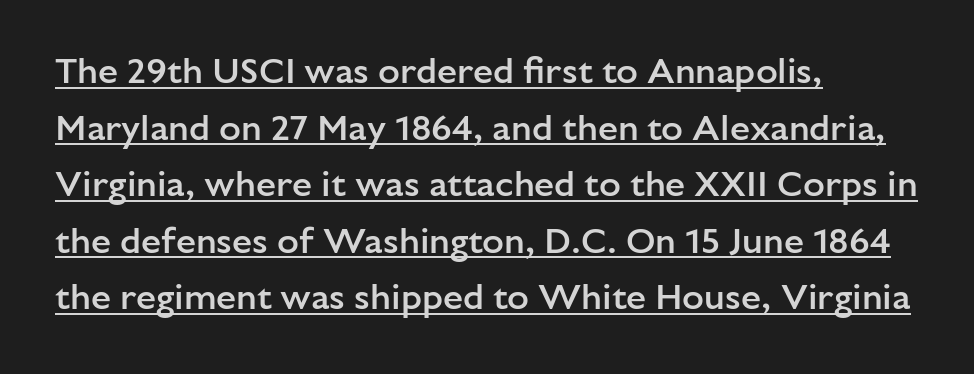
Firm but not heavy-handed strokes: this text is semibold. A typesetter would call this proportional, since set widths differ per character. The text was rendered using a sans face with plain stroke endings. The letters sit at their default tracking, neither squeezed nor spread. Leftover space on each line is placed entirely after the last word.
